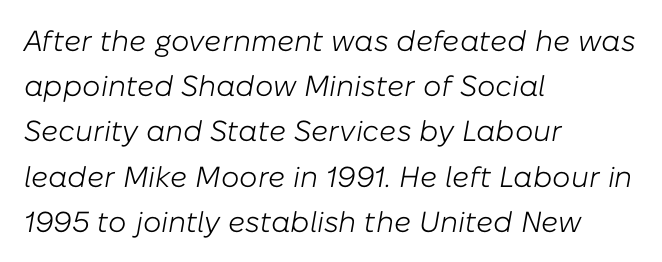
The letters are slanted; this is an italic face. The font is comparable to plain body text, perhaps lighter. Observe the ordinary spacing: letters are neighbours, not strangers. The designer left line spacing at the default. This sample has the flowing, uneven cadence of proportional lettering. Line beginnings align vertically; line endings do not.
